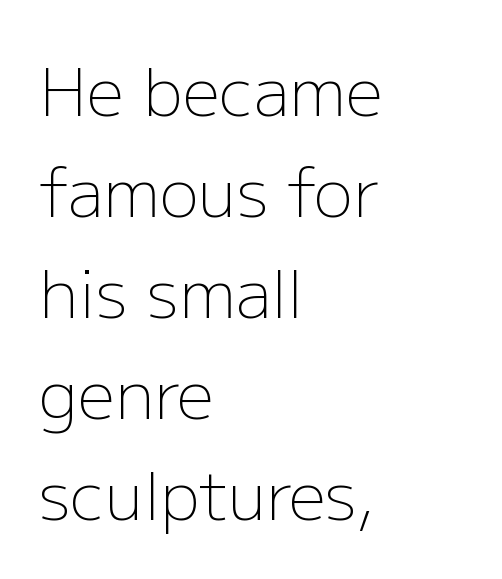
The image shows 66 px light sans-serif type, upright; set left-aligned, normal line spacing (1.53x), normal letter spacing, not underlined; low stroke contrast and a medium x-height.
